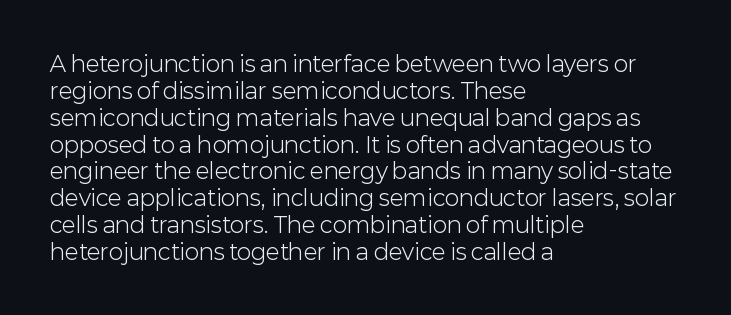
Q: Is the text bold? A: No.
Q: Is the text italic (slanted)? A: No, it is upright.
Q: Is the text underlined? A: No.
Q: How is the paragraph aligned? A: Left-aligned.
Q: Is the spacing between letters normal or unusually wide? A: Normal.
